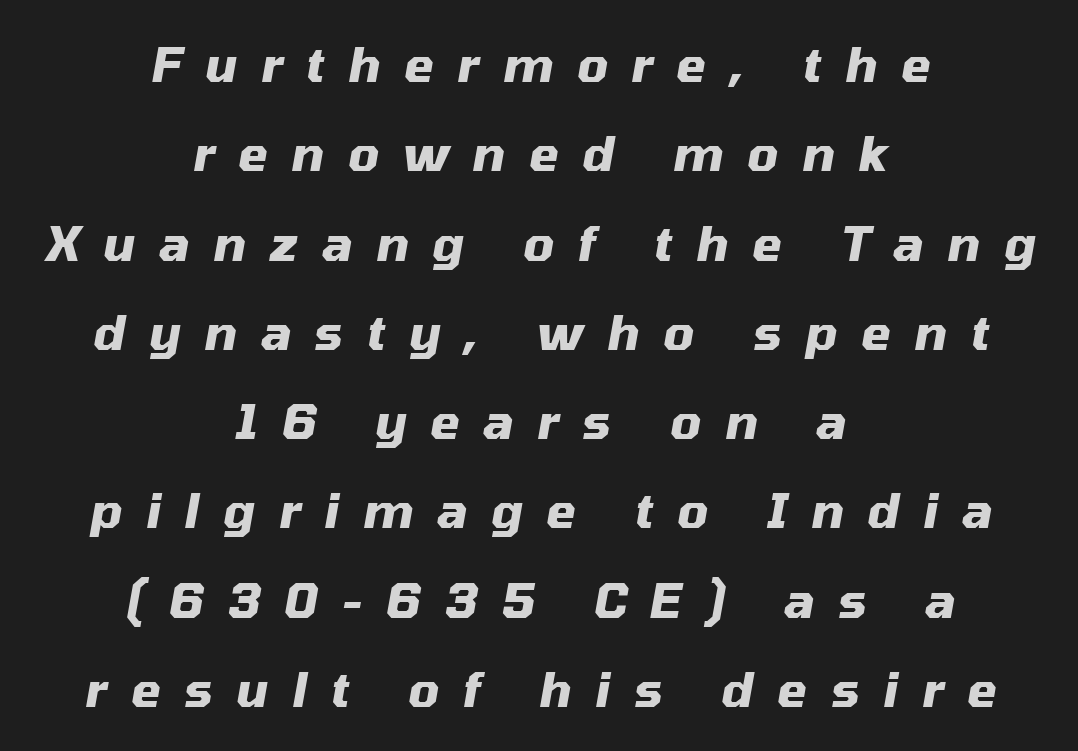
This rendering widens character spacing well past its baseline value. The rendering positions every line midway between the sides. This rendering features lettering with no underline. Do the characters align in a grid? No, the font is proportional.
